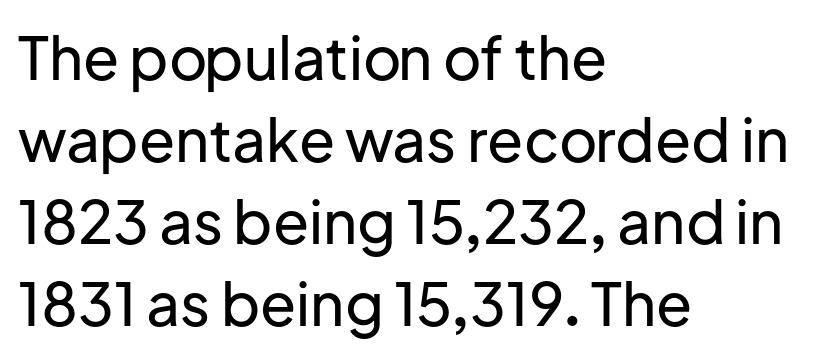
Q: Is the text italic (slanted)? A: No, it is upright.
Q: Is the typeface a serif or a sans-serif typeface? A: Sans-serif.
Q: Is the text underlined? A: No.
Q: How is the paragraph aligned? A: Left-aligned.
Q: Is the spacing between letters normal or unusually wide? A: Normal.
Q: Is the spacing between lines tight, normal or loose? A: Normal.
Q: Width (condensed, normal, or wide)? A: Normal.
Q: Stroke contrast? A: Low.
Q: x-height? A: Medium.
Q: Monospaced? A: No.
